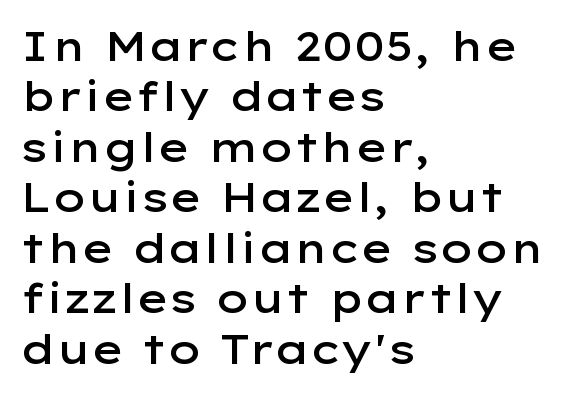
Q: Is the text bold? A: Semi-bold.
Q: Is the text italic (slanted)? A: No, it is upright.
Q: Is the typeface a serif or a sans-serif typeface? A: Sans-serif.
Q: Is the text underlined? A: No.
Q: How is the paragraph aligned? A: Left-aligned.
Q: Is the spacing between letters normal or unusually wide? A: Normal.
Q: Width (condensed, normal, or wide)? A: Wide.
Q: Stroke contrast? A: Low.
Q: x-height? A: Medium.
Q: Monospaced? A: No.
